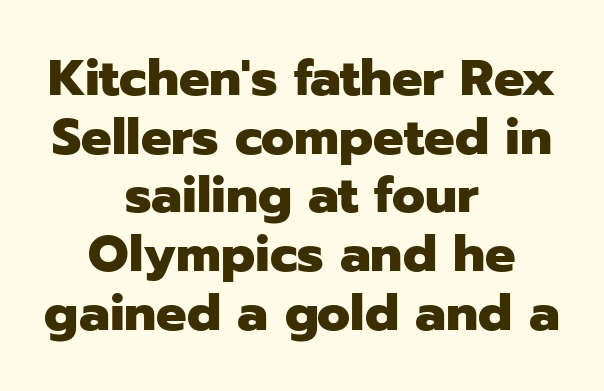
The passage shown is typed in a proportional face where columns would drift. These lines are centered, leaving both edges ragged. You could barely slide anything between these rows. Nobody drew a line under any word here. The horizontal fit of the characters is conventional and even. Unlike italic type, these characters show no tilt at all.
